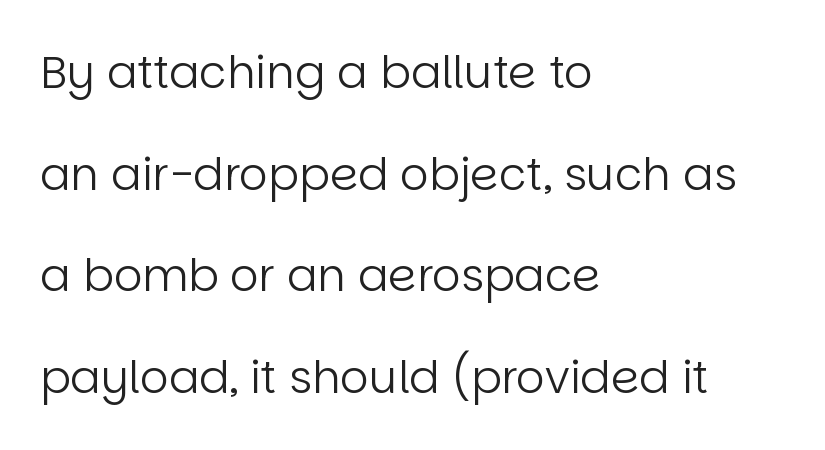
Q: Is the text bold? A: No.
Q: Is the text italic (slanted)? A: No, it is upright.
Q: Is the typeface a serif or a sans-serif typeface? A: Sans-serif.
Q: Is the text underlined? A: No.
Q: How is the paragraph aligned? A: Left-aligned.
Q: Is the spacing between letters normal or unusually wide? A: Normal.
Q: Is the spacing between lines tight, normal or loose? A: Loose.
Q: Width (condensed, normal, or wide)? A: Normal.
Q: Stroke contrast? A: Low.
Q: x-height? A: Large.
Q: Monospaced? A: No.
